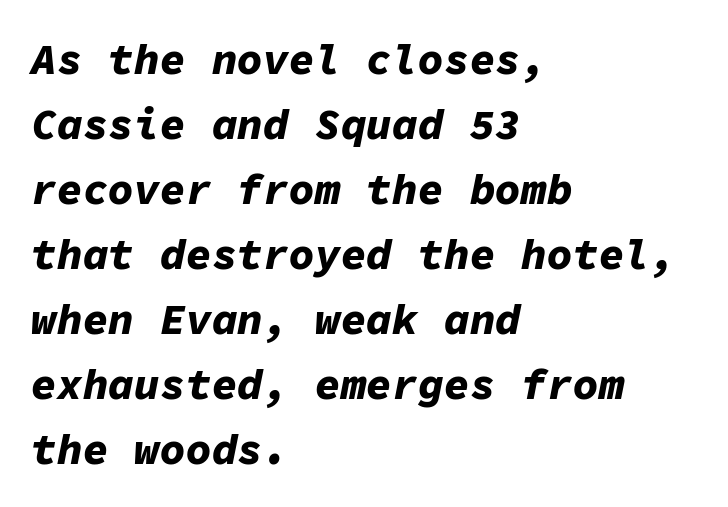
Glance below the letters and you will spot only blank space. Horizontal alignment here is leftward, the default for most running prose. Interline gaps are of average width in this sample. Is the type slanted? Yes — the strokes lean at a clear angle. The rendering uses a bold face; every stroke is thick and dark. Think of a typewriter: that constant character pitch is what you see here.
